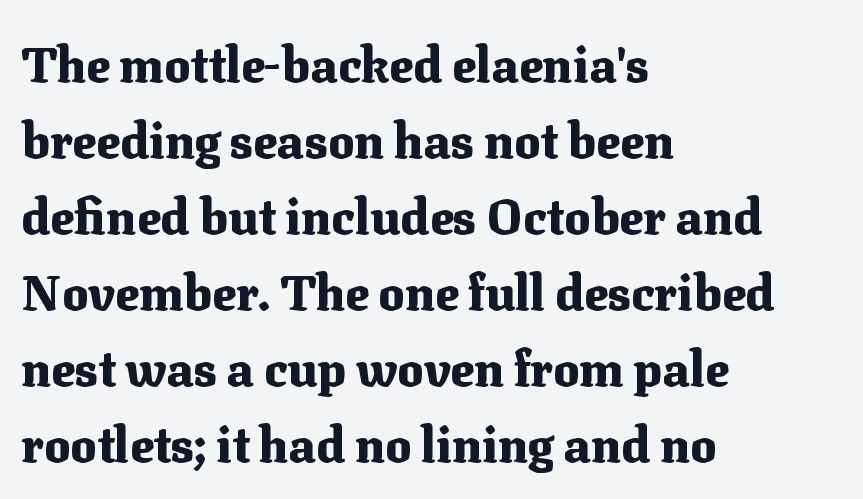
{"serif": "yes", "italic": "no", "bold": "yes", "weight": "heavy", "width": "normal", "stroke_contrast": "medium", "x_height": "medium", "monospaced": "no", "underline": "no", "align": "left", "line_spacing": "normal", "line_spacing_ratio": 1.55, "letter_spacing": "normal", "letter_spacing_em": 0.0, "glyph_px": 49}
